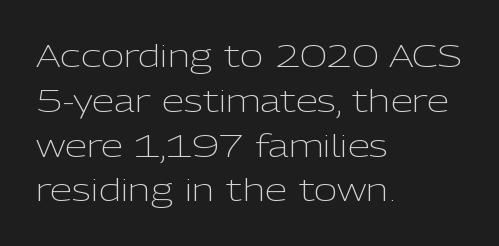
The image shows 32 px light sans-serif type, upright; set left-aligned, normal line spacing (1.4x), normal letter spacing, not underlined; low stroke contrast and a medium x-height.
